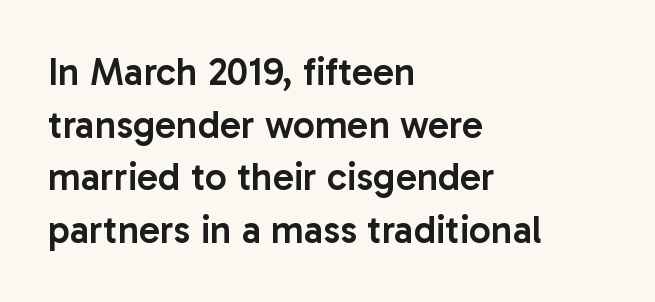
{"serif": "no", "italic": "no", "bold": "semi", "weight": "semibold", "width": "normal", "stroke_contrast": "low", "x_height": "medium", "monospaced": "no", "underline": "no", "align": "left", "line_spacing": "normal", "line_spacing_ratio": 1.35, "letter_spacing": "normal", "letter_spacing_em": 0.0, "glyph_px": 39}
